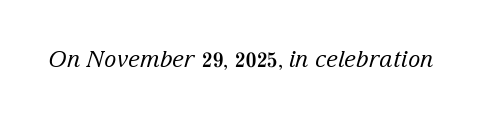
The weight would be labelled regular, book, light, or lighter still. The type is set solid horizontally, with unmodified tracking. You can tell it's italic because the verticals aren't actually vertical. Lines of text with bare space underneath.
